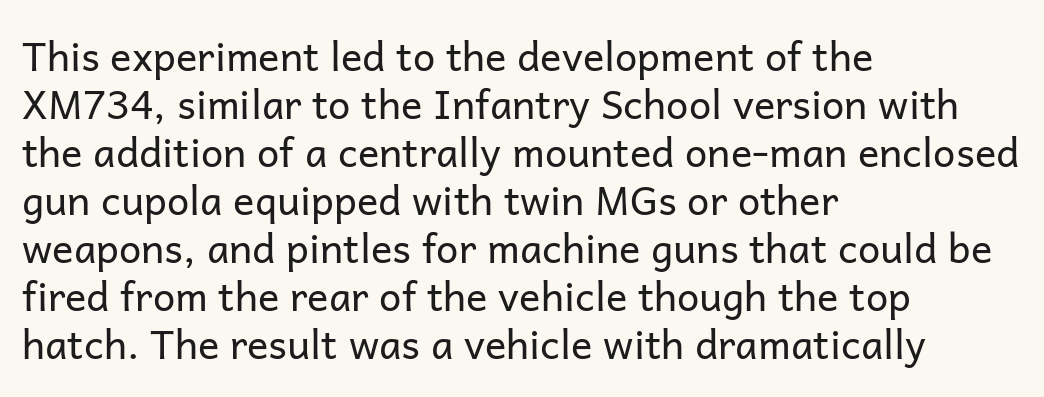
Q: Is the text bold? A: No.
Q: Is the text italic (slanted)? A: No, it is upright.
Q: Is the typeface a serif or a sans-serif typeface? A: Sans-serif.
Q: Is the text underlined? A: No.
Q: How is the paragraph aligned? A: Left-aligned.
Q: Is the spacing between letters normal or unusually wide? A: Normal.
Q: Width (condensed, normal, or wide)? A: Normal.
Q: Stroke contrast? A: Low.
Q: x-height? A: Medium.
Q: Monospaced? A: No.
